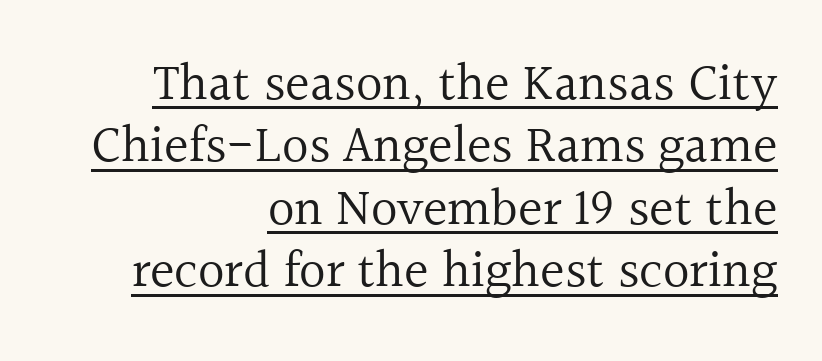
Q: Is the text bold? A: No.
Q: Is the text italic (slanted)? A: No, it is upright.
Q: Is the typeface a serif or a sans-serif typeface? A: Serif.
Q: Is the text underlined? A: Yes.
Q: How is the paragraph aligned? A: Right-aligned.
Q: Is the spacing between letters normal or unusually wide? A: Normal.
Q: Width (condensed, normal, or wide)? A: Normal.
Q: x-height? A: Medium.
Q: Monospaced? A: No.
